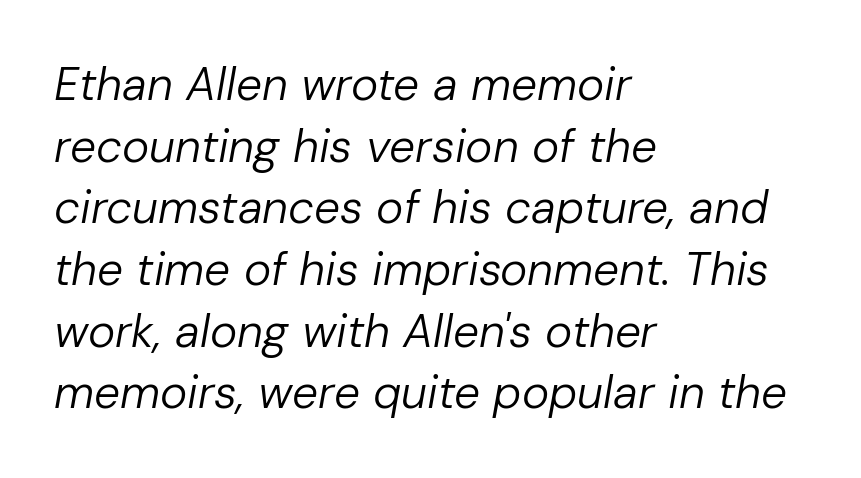
Q: Is the text bold? A: No.
Q: Is the text italic (slanted)? A: Yes, it leans right by about 10 degrees.
Q: Is the text underlined? A: No.
Q: How is the paragraph aligned? A: Left-aligned.
Q: Is the spacing between letters normal or unusually wide? A: Normal.
Q: Is the spacing between lines tight, normal or loose? A: Normal.
Q: Width (condensed, normal, or wide)? A: Normal.
Q: Stroke contrast? A: Low.
Q: x-height? A: Medium.
Q: Monospaced? A: No.
